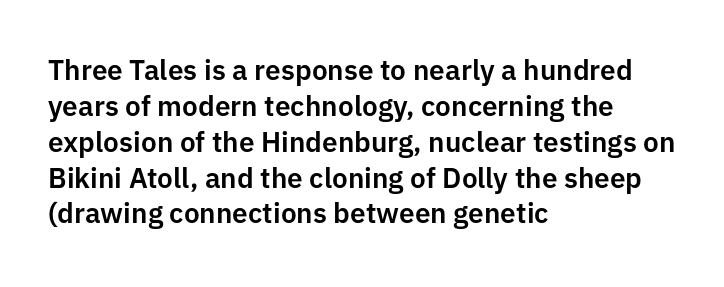
{"serif": "no", "italic": "no", "width": "normal", "stroke_contrast": "low", "x_height": "medium", "monospaced": "no", "underline": "no", "align": "left", "line_spacing": "normal", "line_spacing_ratio": 1.28, "letter_spacing": "normal", "letter_spacing_em": 0.0, "glyph_px": 28}
